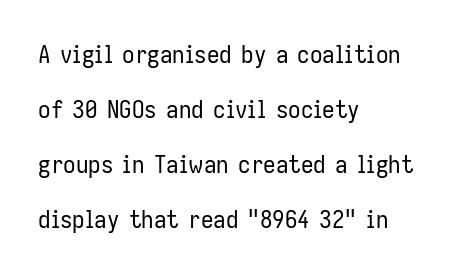
The space directly below the letters is spotless. These lines stand farther apart than default settings would place them. The line texture is even and compact thanks to regular tracking. Ascenders rise straight up at ninety degrees. Letters have the restrained weight of plain body copy at most. Reading down the block, your eye returns to a fixed left position each line.
